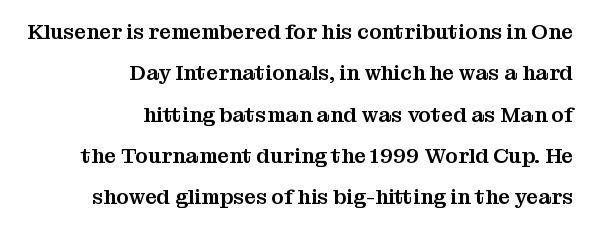
The image shows 21 px text type, upright; set right-aligned, loose line spacing (1.97x), normal letter spacing, not underlined.
